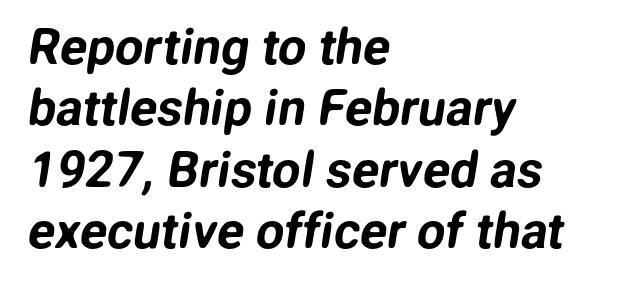
Q: Is the typeface a serif or a sans-serif typeface? A: Sans-serif.
Q: Is the text underlined? A: No.
Q: How is the paragraph aligned? A: Left-aligned.
Q: Is the spacing between letters normal or unusually wide? A: Normal.
Q: Width (condensed, normal, or wide)? A: Normal.
Q: Stroke contrast? A: Low.
Q: x-height? A: Medium.
Q: Monospaced? A: No.
